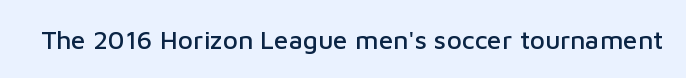
{"italic": "no", "underline": "no", "letter_spacing": "normal", "letter_spacing_em": 0.0, "glyph_px": 26}
